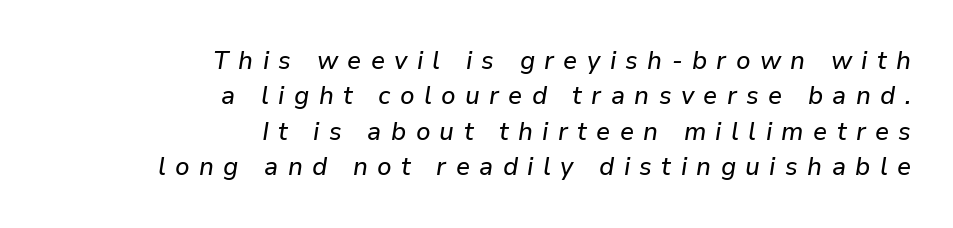
The image shows 26 px text type, italic (leaning right); set right-aligned, normal line spacing (1.36x), unusually wide letter spacing (+0.36 em), not underlined.
